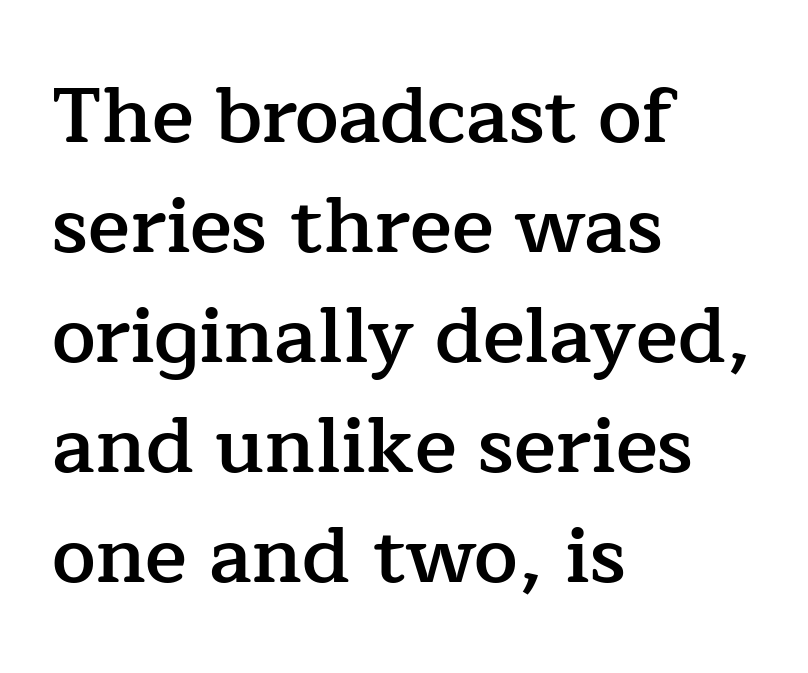
{"serif": "yes", "italic": "no", "bold": "semi", "weight": "semibold", "width": "normal", "stroke_contrast": "low", "x_height": "medium", "monospaced": "no", "underline": "no", "align": "left", "line_spacing": "normal", "line_spacing_ratio": 1.41, "letter_spacing": "normal", "letter_spacing_em": 0.0, "glyph_px": 78}
